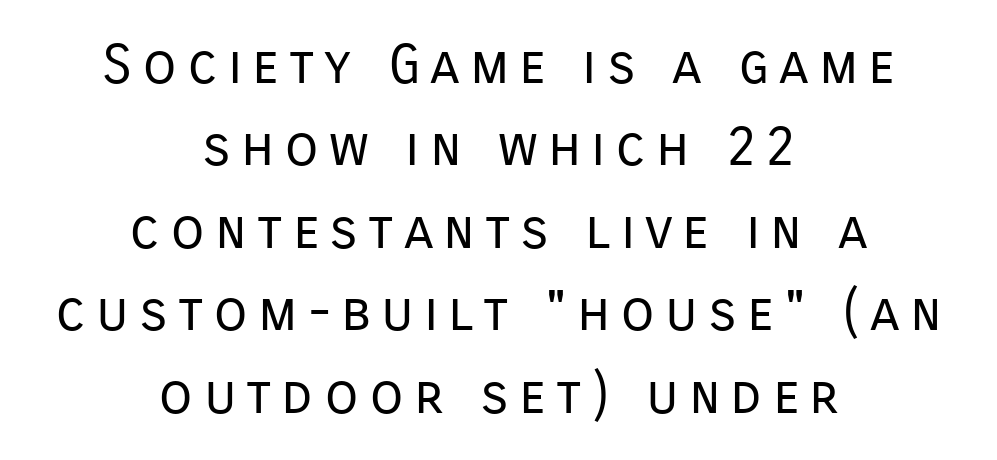
Q: Is the text bold? A: No.
Q: Is the text italic (slanted)? A: No, it is upright.
Q: Is the typeface a serif or a sans-serif typeface? A: Sans-serif.
Q: Is the text underlined? A: No.
Q: How is the paragraph aligned? A: Centered.
Q: Is the spacing between lines tight, normal or loose? A: Normal.
Q: Width (condensed, normal, or wide)? A: Normal.
Q: Stroke contrast? A: Low.
Q: x-height? A: Medium.
Q: Monospaced? A: No.
